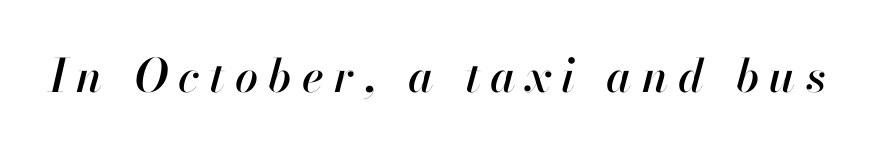
Q: Is the text italic (slanted)? A: Yes, it leans right by about 13 degrees.
Q: Is the text underlined? A: No.
Q: Is the spacing between letters normal or unusually wide? A: Unusually wide.
Q: Width (condensed, normal, or wide)? A: Normal.
Q: Stroke contrast? A: High.
Q: x-height? A: Small.
Q: Monospaced? A: No.
